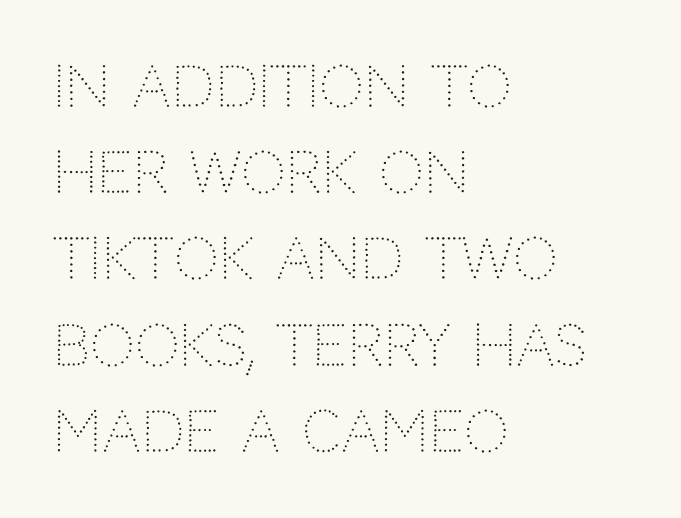
Nothing unusual about the tracking: characters are spaced as the font intends. Posture: straight, roman, zero tilt. The gap between lines stays unmarked. Does the copy run flush right? No — it runs flush left. The typeface has the unassuming heft of standard copy or less. Note the varied advance widths — an 'i' is clearly narrower than an 'm'.
